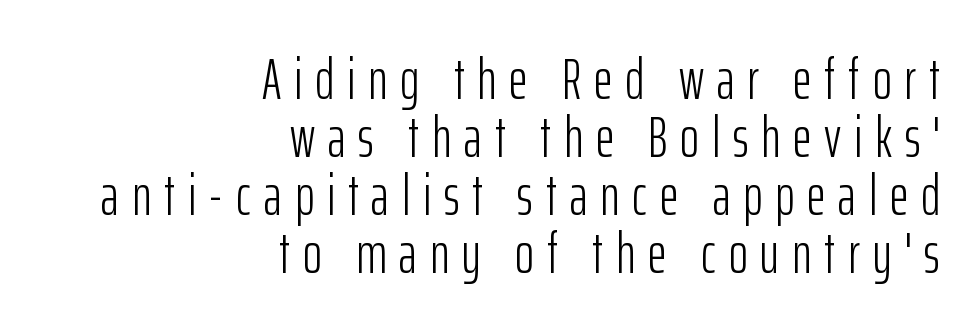
The image shows 58 px light, condensed sans-serif type, upright; set right-aligned, tight line spacing (1.0x), unusually wide letter spacing (+0.22 em), not underlined; low stroke contrast and a medium x-height.
